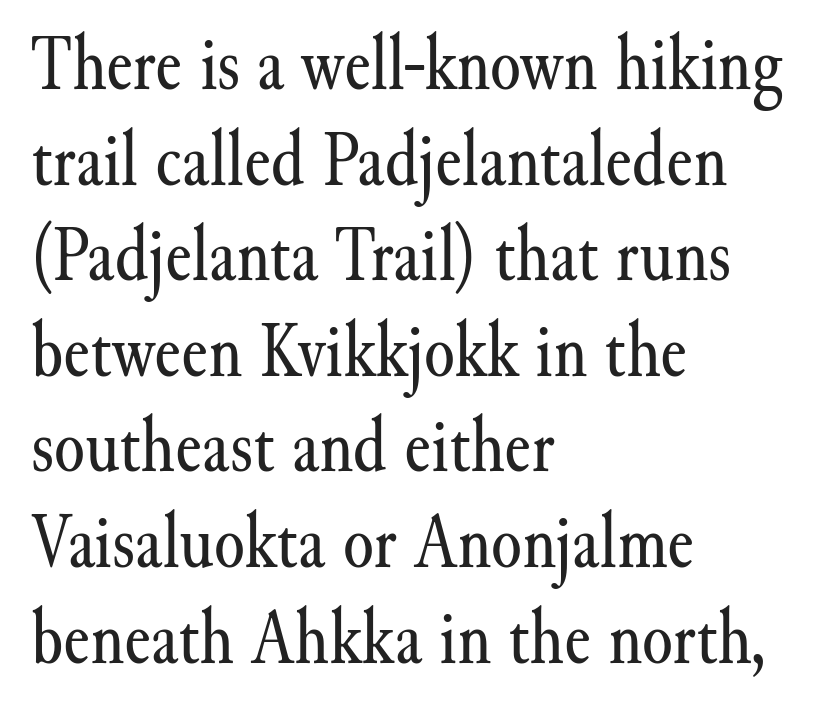
The image shows 79 px regular-weight serif type, upright; set left-aligned, line spacing 1.21x, normal letter spacing, not underlined; medium stroke contrast and a small x-height.
